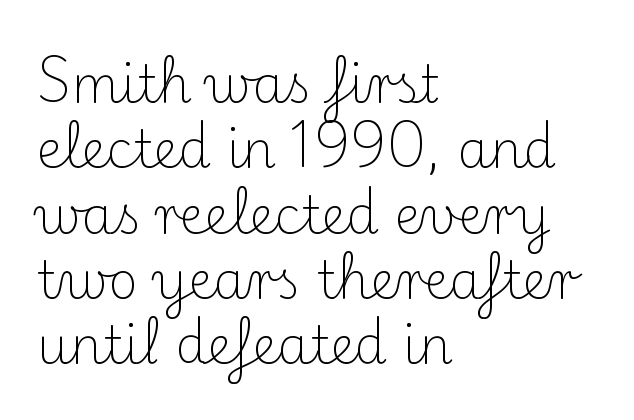
Descender tails drop into unmarked territory. Is the type heavy? It reads as light-to-regular instead. How are the letters spaced? Ordinarily, with no added tracking. Observe the serifs anchoring each vertical stroke in this sample.
